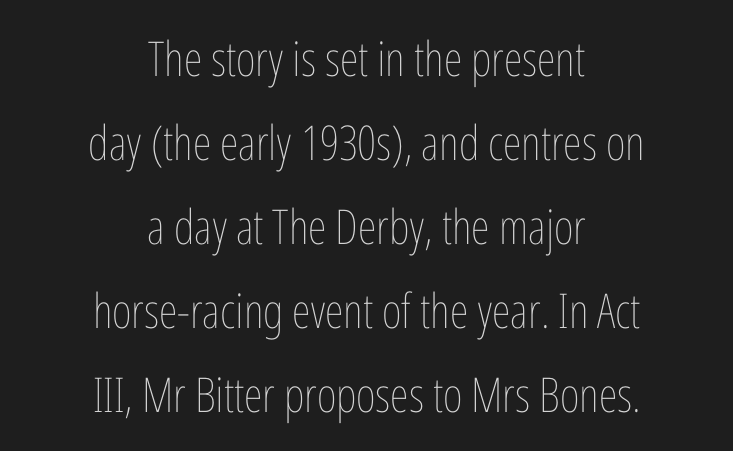
{"italic": "no", "bold": "no", "weight": "thin", "width": "condensed", "stroke_contrast": "low", "x_height": "medium", "monospaced": "no", "underline": "no", "align": "center", "line_spacing_ratio": 1.75, "letter_spacing": "normal", "letter_spacing_em": 0.0, "glyph_px": 48}
